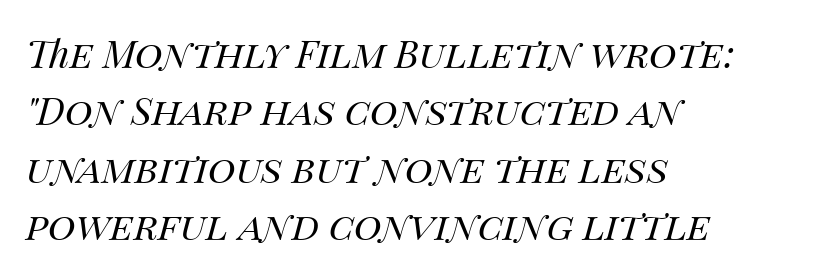
Q: Is the text bold? A: No.
Q: Is the text italic (slanted)? A: Yes, it leans right by about 14 degrees.
Q: Is the text underlined? A: No.
Q: How is the paragraph aligned? A: Left-aligned.
Q: Is the spacing between letters normal or unusually wide? A: Normal.
Q: Is the spacing between lines tight, normal or loose? A: Normal.
Q: Width (condensed, normal, or wide)? A: Normal.
Q: Stroke contrast? A: Medium.
Q: x-height? A: Large.
Q: Monospaced? A: No.
